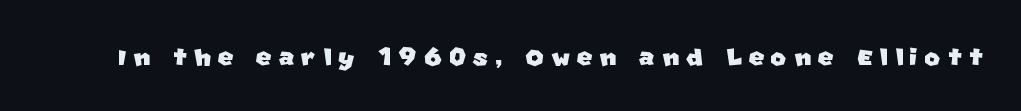
Q: Is the typeface a serif or a sans-serif typeface? A: Sans-serif.
Q: Is the text underlined? A: No.
Q: Is the spacing between letters normal or unusually wide? A: Unusually wide.
Q: Width (condensed, normal, or wide)? A: Normal.
Q: Stroke contrast? A: Low.
Q: x-height? A: Large.
Q: Monospaced? A: No.
